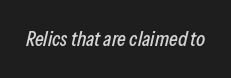
The image shows 21 px text type, italic (leaning right); set normal letter spacing, not underlined.
